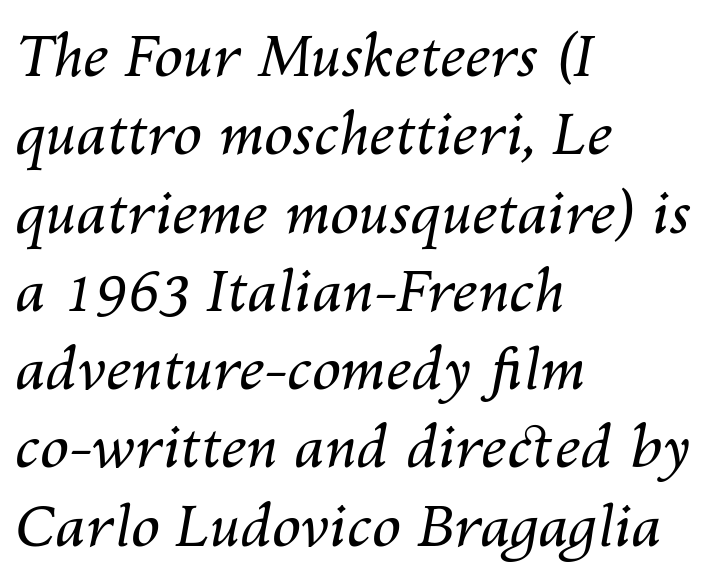
The image shows 58 px regular-weight type, italic (leaning right); set left-aligned, normal line spacing (1.35x), normal letter spacing, not underlined; medium stroke contrast and a medium x-height.
